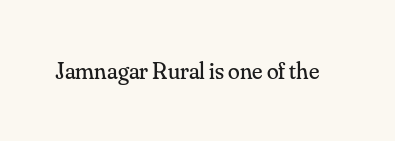
The image shows 24 px text type, upright; set normal letter spacing, not underlined.
